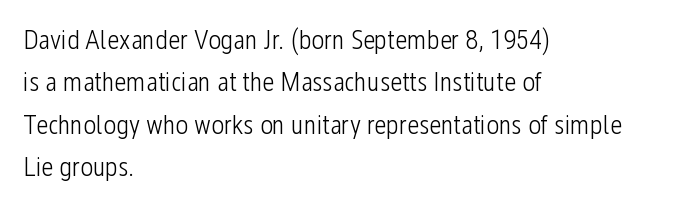
The image shows 27 px text type, upright; set left-aligned, normal line spacing (1.57x), normal letter spacing, not underlined.
